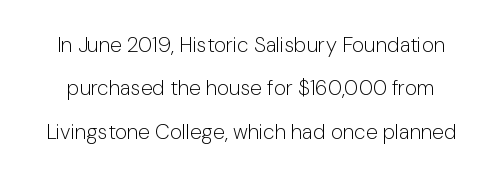
This rendering leaves character spacing at its baseline value. Airy leading. No extra ink here — the face is not bold. This sample uses an upright cut, with every glyph sitting square on the baseline.
